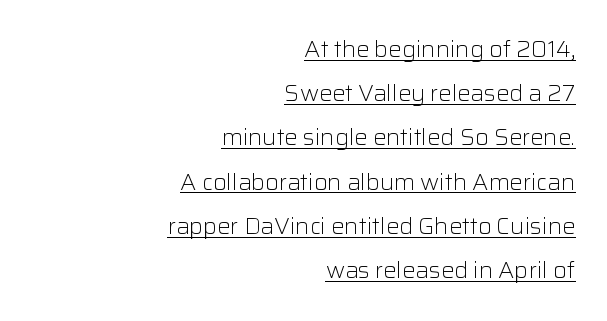
Q: Is the text bold? A: No.
Q: Is the text italic (slanted)? A: No, it is upright.
Q: Is the text underlined? A: Yes.
Q: How is the paragraph aligned? A: Right-aligned.
Q: Is the spacing between letters normal or unusually wide? A: Normal.
Q: Is the spacing between lines tight, normal or loose? A: Loose.
